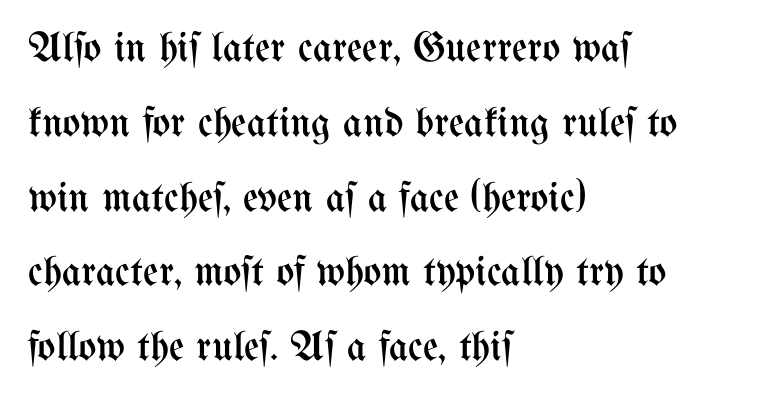
The image shows 42 px regular-weight, condensed type, upright; set left-aligned, line spacing 1.78x, normal letter spacing, not underlined; medium stroke contrast and a medium x-height.
